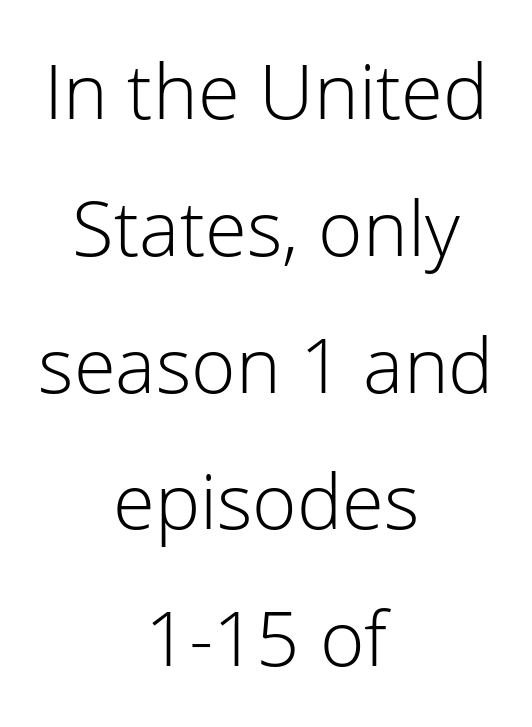
{"serif": "no", "italic": "no", "bold": "no", "weight": "light", "width": "normal", "stroke_contrast": "low", "x_height": "medium", "monospaced": "no", "underline": "no", "align": "center", "line_spacing_ratio": 1.8, "letter_spacing": "normal", "letter_spacing_em": 0.0, "glyph_px": 76}
